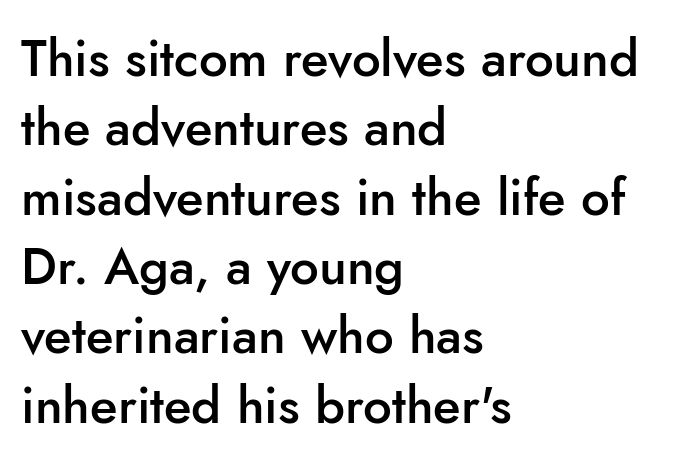
Students, this is semibold: more ink than regular, less than bold. Each word holds together tightly as a unit, with standard inter-letter gaps. Left-aligned paragraph, ragged on the right. Looks like regular typesetting: each glyph gets only the width it needs.
